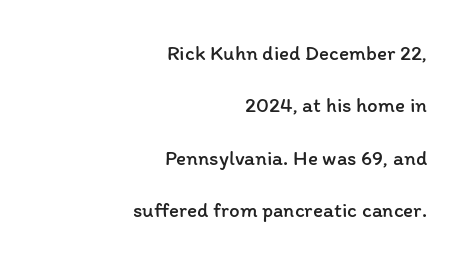
{"italic": "no", "bold": "no", "underline": "no", "align": "right", "line_spacing": "loose", "line_spacing_ratio": 2.49, "letter_spacing": "normal", "letter_spacing_em": 0.0, "glyph_px": 21}
